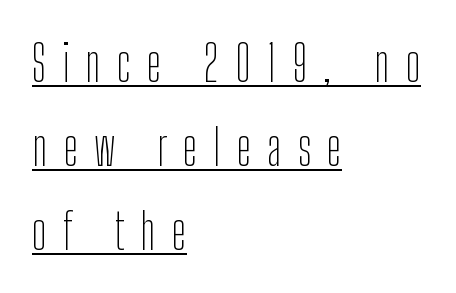
{"serif": "no", "italic": "no", "bold": "no", "weight": "thin", "width": "condensed", "stroke_contrast": "low", "x_height": "medium", "monospaced": "no", "underline": "yes", "align": "left", "line_spacing": "normal", "line_spacing_ratio": 1.68, "letter_spacing": "wide", "letter_spacing_em": 0.32, "glyph_px": 50}
